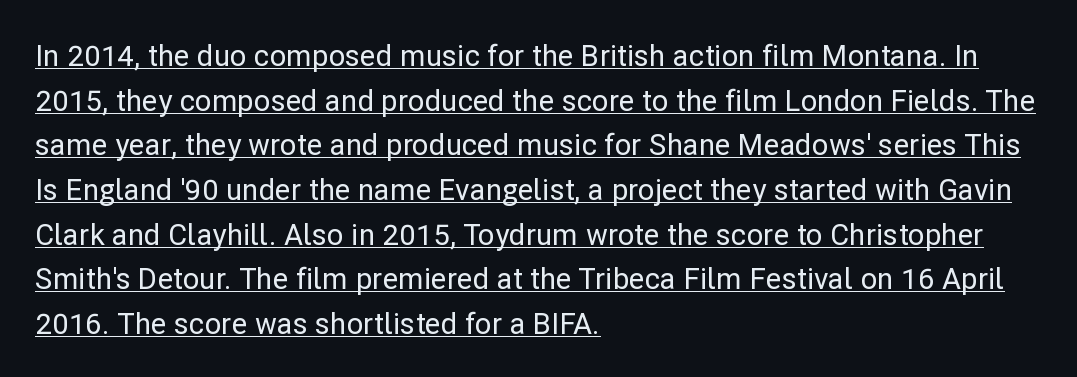
The rendering uses the underline text-decoration. The designer went with a sans here, leaving each stem footless. Quick note: interline space is typical. These lines stack with their left ends in a neat column. Nobody touched the tracking dial on this one.
